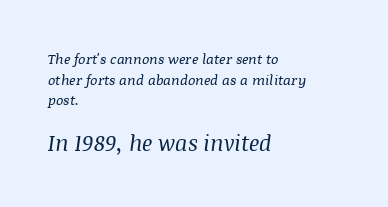
Q: Is the text bold? A: No.
Q: Is the text italic (slanted)? A: Yes, it leans right by about 8 degrees.
Q: Is the text underlined? A: No.
Q: How is the paragraph aligned? A: Left-aligned.
Q: Is the spacing between letters normal or unusually wide? A: Normal.
Q: Is the spacing between lines tight, normal or loose? A: Normal.
Q: Which block of text is set in a larger size, the first (top) or the second (bottom)? A: The second (bottom) one.
